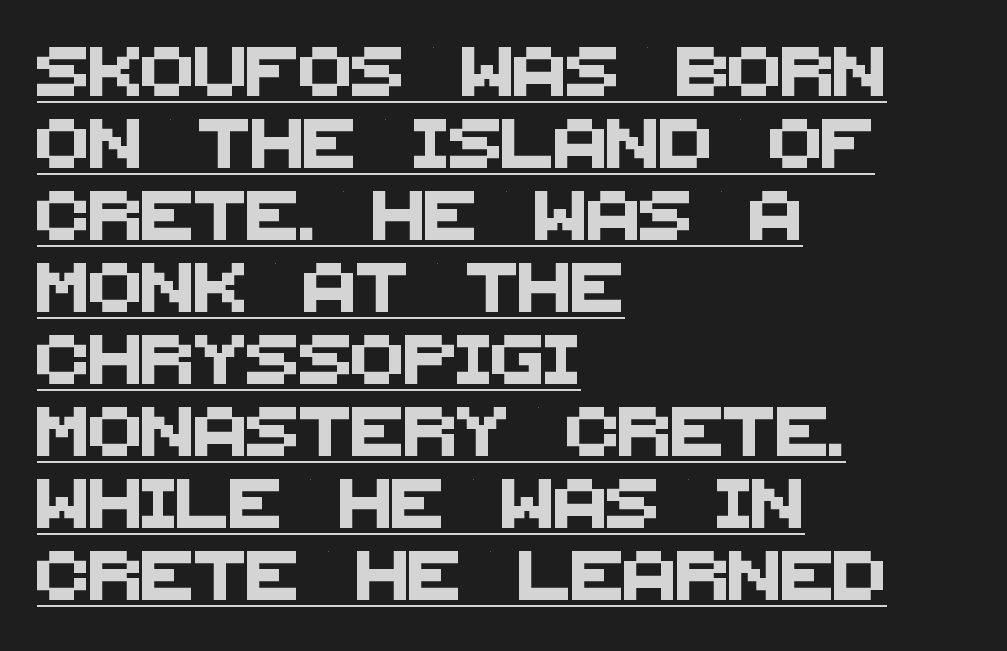
The image shows 49 px sans-serif type; set left-aligned, normal line spacing (1.47x), normal letter spacing, underlined; medium stroke contrast and a large x-height.
